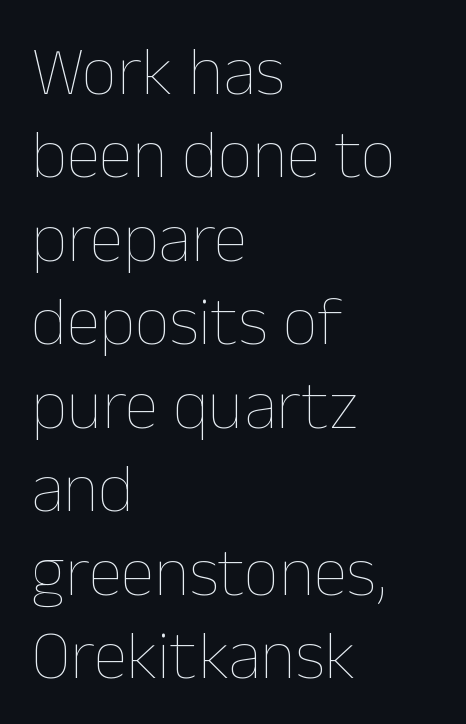
{"italic": "no", "bold": "no", "weight": "thin", "width": "normal", "stroke_contrast": "low", "x_height": "medium", "monospaced": "no", "underline": "no", "align": "left", "line_spacing_ratio": 1.21, "letter_spacing": "normal", "letter_spacing_em": 0.0, "glyph_px": 69}
